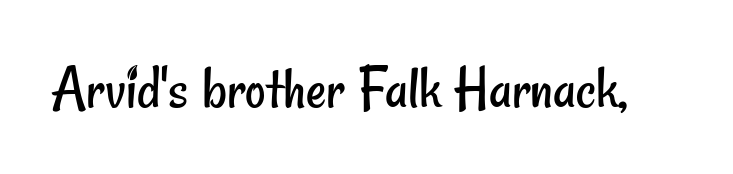
Q: Is the text bold? A: No.
Q: Is the typeface a serif or a sans-serif typeface? A: Sans-serif.
Q: Is the text underlined? A: No.
Q: Is the spacing between letters normal or unusually wide? A: Normal.
Q: Width (condensed, normal, or wide)? A: Condensed.
Q: Stroke contrast? A: Low.
Q: x-height? A: Small.
Q: Monospaced? A: No.
